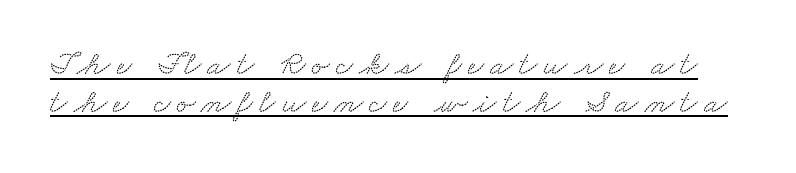
Regarding leading, the lines here are crowded together. Is this a fixed-width face? No — the glyphs have proportional, varying widths. Unlike a clean sans, this face finishes its strokes with serifs. Does a line run under the words? Yes, clearly.
